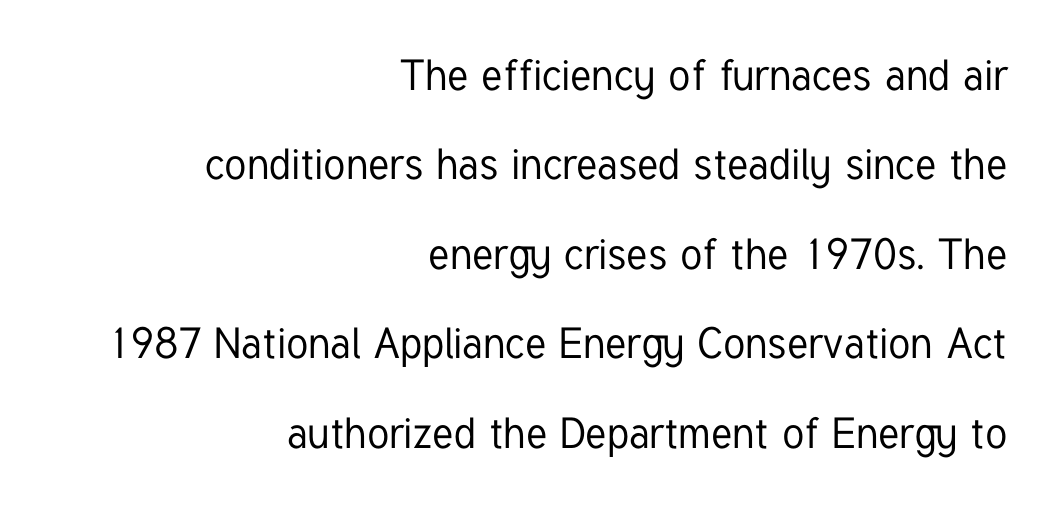
The image shows 43 px condensed sans-serif type, upright; set right-aligned, loose line spacing (2.08x), normal letter spacing, not underlined; low stroke contrast and a medium x-height.
